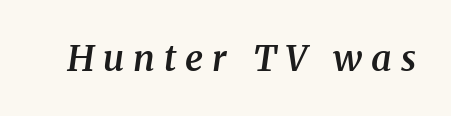
These lines were composed using italics. Typographic density is moderately raised because the face is semibold. Regarding serifs, this sample has them. These lines are rendered in a variable-pitch font.
